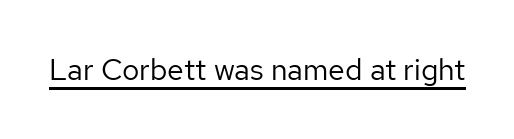
Q: Is the text bold? A: No.
Q: Is the text italic (slanted)? A: No, it is upright.
Q: Is the typeface a serif or a sans-serif typeface? A: Sans-serif.
Q: Is the text underlined? A: Yes.
Q: Is the spacing between letters normal or unusually wide? A: Normal.
Q: Width (condensed, normal, or wide)? A: Normal.
Q: Stroke contrast? A: Low.
Q: x-height? A: Medium.
Q: Monospaced? A: No.
